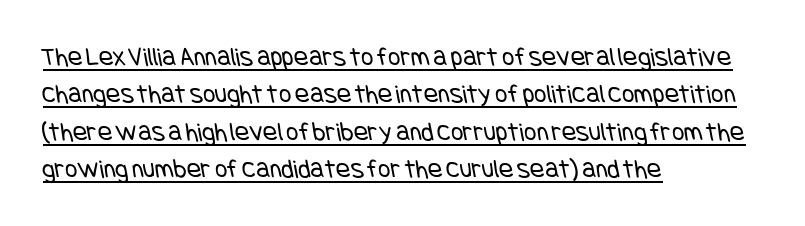
Compared with a typical body face, this is equally light or lighter still. The face used here is rendered with its standard letterfit. Emphasis is given by a line drawn under the lettering. If you drew a ruler down the left edge, every line would touch it. In terms of leading, this rendering sits right in the middle.
